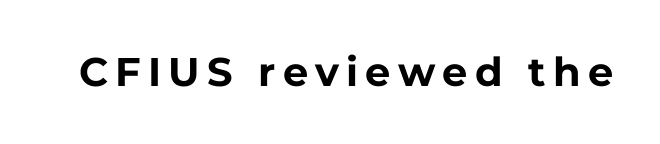
The lettering stays uniformly vertical, giving the passage a roman look. Think of a printed novel: that variable character pitch is what you see here. Chunky letters — that's bold for sure. I'd call this a sans setting — the letters go barefoot. Type without underlining.
